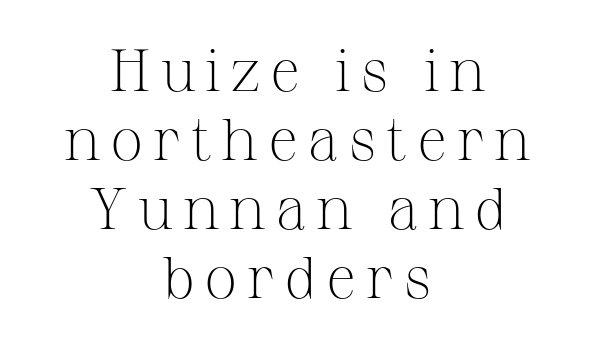
{"serif": "yes", "italic": "no", "bold": "no", "weight": "light", "width": "normal", "stroke_contrast": "medium", "x_height": "medium", "monospaced": "no", "underline": "no", "align": "center", "line_spacing_ratio": 1.17, "glyph_px": 59}
